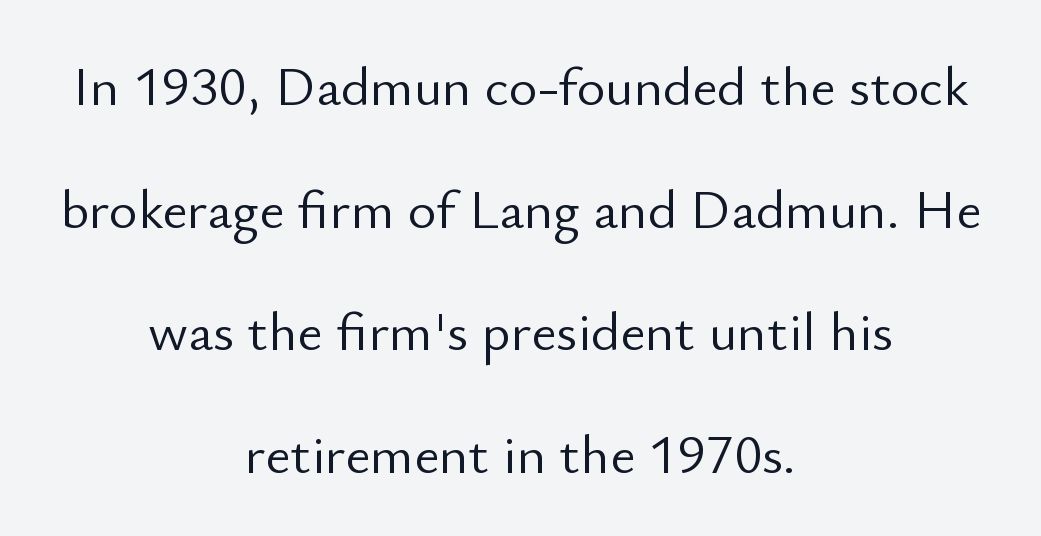
The image shows 55 px light sans-serif type, upright; set centered, loose line spacing (2.23x), normal letter spacing, not underlined; low stroke contrast and a small x-height.
